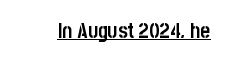
Emphasis is given by a line drawn under the lettering. Weight: bold. Honestly, the letter spacing is just normal — you wouldn't notice it. Is there any slant? The stems are plumb.
